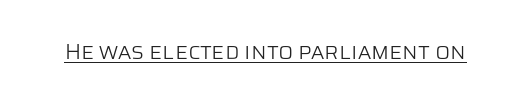
The image shows 22 px text type, upright; set normal letter spacing, underlined.
